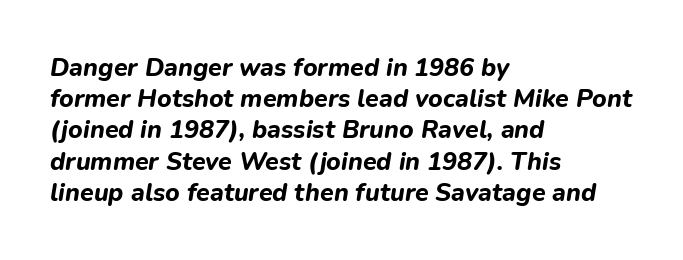
{"italic": "yes", "lean": "right", "slant_degrees": 9, "bold": "yes", "underline": "no", "align": "left", "line_spacing": "normal", "line_spacing_ratio": 1.25, "letter_spacing": "normal", "letter_spacing_em": 0.0, "glyph_px": 25}
